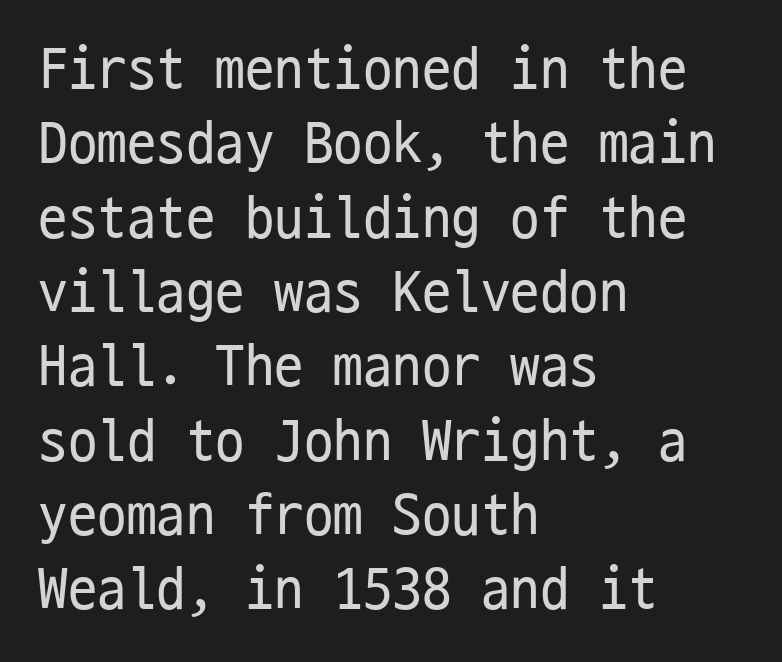
The image shows 59 px regular-weight, condensed sans-serif type, upright, monospaced; set left-aligned, normal line spacing (1.26x), normal letter spacing, not underlined; low stroke contrast and a medium x-height.
